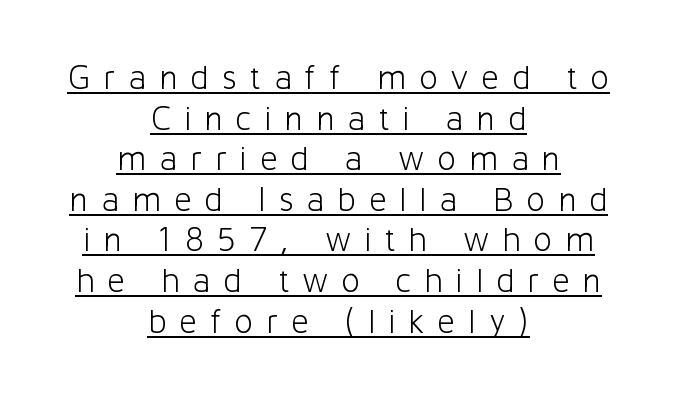
Q: Is the text bold? A: No.
Q: Is the text italic (slanted)? A: No, it is upright.
Q: Is the typeface a serif or a sans-serif typeface? A: Sans-serif.
Q: Is the text underlined? A: Yes.
Q: How is the paragraph aligned? A: Centered.
Q: Is the spacing between letters normal or unusually wide? A: Unusually wide.
Q: Width (condensed, normal, or wide)? A: Normal.
Q: Stroke contrast? A: Low.
Q: x-height? A: Medium.
Q: Monospaced? A: No.
